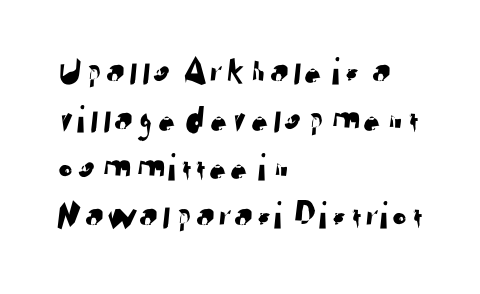
The characters display no serif detailing; their extremities are plain. The type is set solid horizontally, with unmodified tracking. The face used here is proportionally spaced, like ordinary book or web type. Honestly, there is no underline to notice here at all. The rendering anchors every line to the left-hand side.
